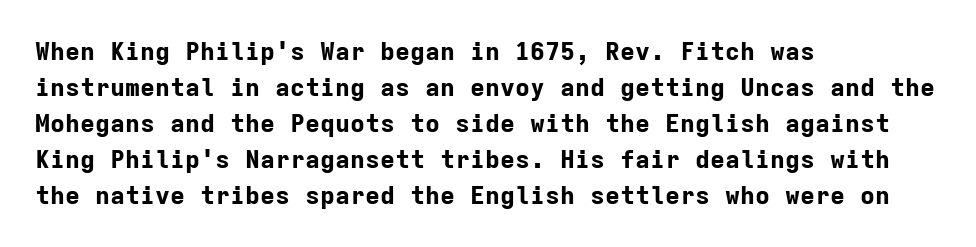
Q: Is the text bold? A: Yes.
Q: Is the text italic (slanted)? A: No, it is upright.
Q: Is the text underlined? A: No.
Q: How is the paragraph aligned? A: Left-aligned.
Q: Is the spacing between letters normal or unusually wide? A: Normal.
Q: Is the spacing between lines tight, normal or loose? A: Normal.
